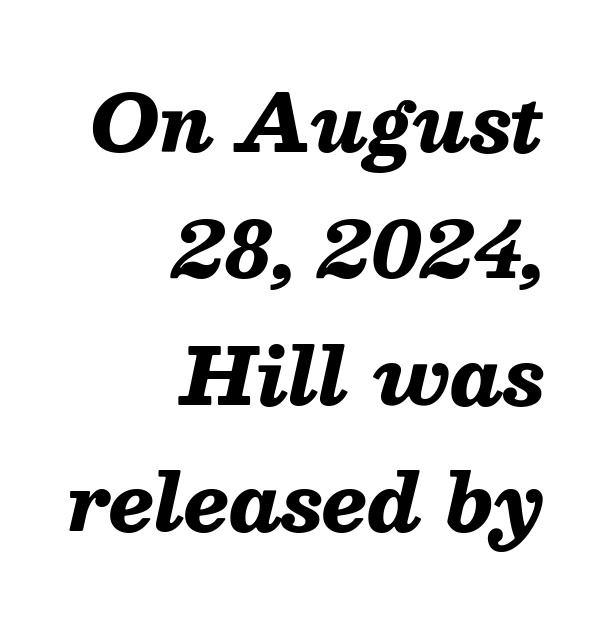
The image shows 77 px heavy type, italic (leaning right); set right-aligned, normal line spacing (1.64x), normal letter spacing, not underlined; medium stroke contrast and a medium x-height.
